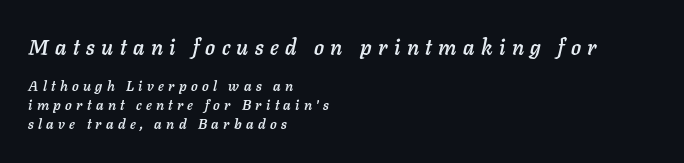
The lines are quadded left. Anything drawn beneath the words? Only blank space. Compared with ordinary roman type, these characters are visibly tilted. If you squint, the top block still reads clearly — it's the larger of the two.
